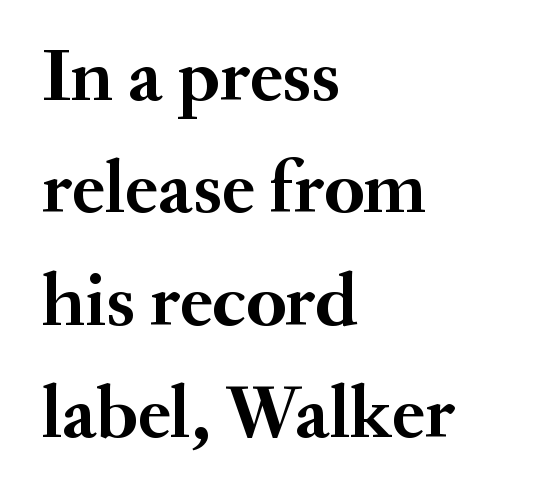
Heft: maximum for text — a bold. Posture: upright roman. The tracking reads as untouched default to a designer's eye. Each row of text sits above clean, open space. A student would call this left alignment; a typographer would say flush left, rag right.
